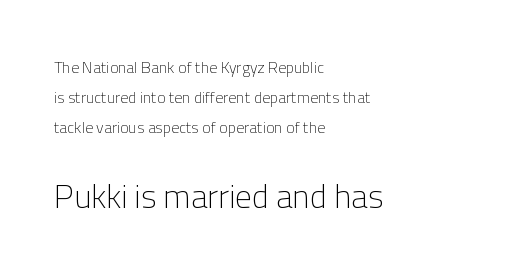
Designer's note — italics off, roman on. Does the type have serifs? No, each stem ends abruptly. The font is comparable to plain body text, perhaps lighter. Tracking value appears to be zero — textbook default spacing. The lower block of text is set noticeably larger than the block above it. The setting favours the left margin, as ordinary paragraphs usually do.
